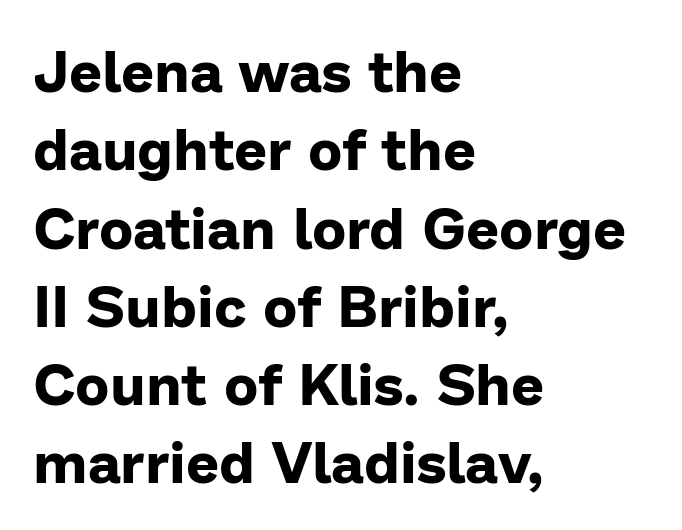
The image shows 58 px bold sans-serif type, upright; set left-aligned, normal line spacing (1.35x), normal letter spacing, not underlined; low stroke contrast and a medium x-height.
